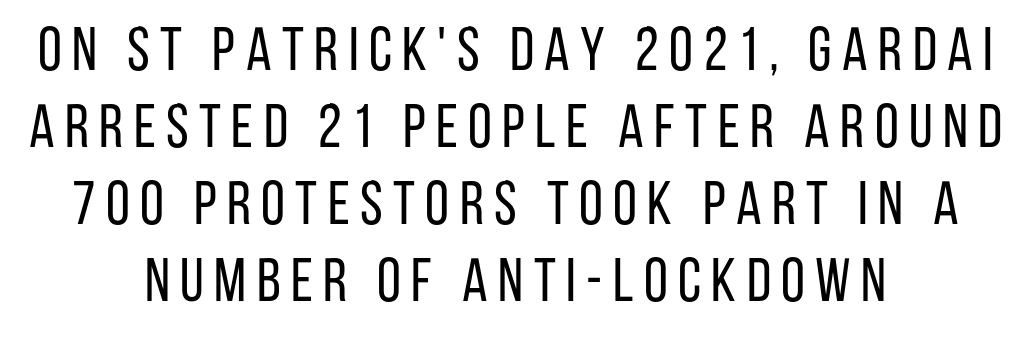
Q: Is the text bold? A: No.
Q: Is the text italic (slanted)? A: No, it is upright.
Q: Is the typeface a serif or a sans-serif typeface? A: Sans-serif.
Q: Is the text underlined? A: No.
Q: How is the paragraph aligned? A: Centered.
Q: Is the spacing between lines tight, normal or loose? A: Normal.
Q: Width (condensed, normal, or wide)? A: Condensed.
Q: Stroke contrast? A: Low.
Q: x-height? A: Large.
Q: Monospaced? A: No.
